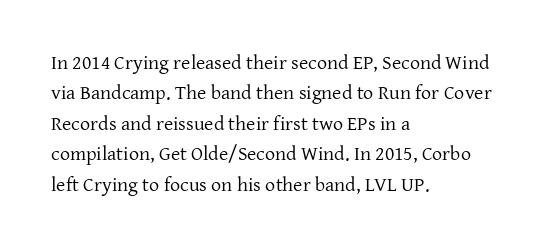
{"italic": "no", "bold": "no", "underline": "no", "align": "left", "line_spacing": "normal", "line_spacing_ratio": 1.52, "letter_spacing": "normal", "letter_spacing_em": 0.0, "glyph_px": 20}
